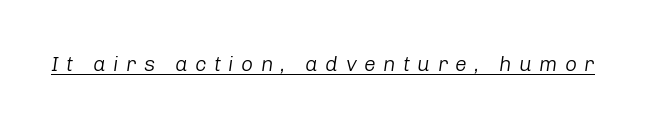
{"italic": "yes", "lean": "right", "slant_degrees": 8, "bold": "no", "underline": "yes", "letter_spacing": "wide", "letter_spacing_em": 0.35, "glyph_px": 21}
